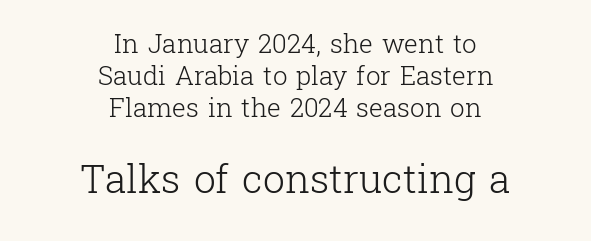
{"serif": "yes", "italic": "no", "bold": "no", "weight": "light", "width": "normal", "stroke_contrast": "low", "x_height": "medium", "monospaced": "no", "underline": "no", "align": "center", "line_spacing_ratio": 1.23, "letter_spacing": "normal", "letter_spacing_em": 0.0, "larger_block": "second", "size_ratio": 1.5, "glyph_px": 39}
